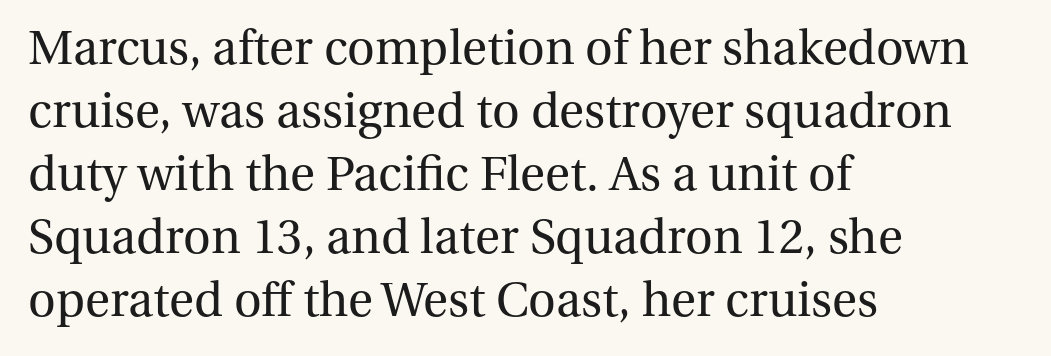
Q: Is the text bold? A: No.
Q: Is the text italic (slanted)? A: No, it is upright.
Q: Is the typeface a serif or a sans-serif typeface? A: Serif.
Q: Is the text underlined? A: No.
Q: How is the paragraph aligned? A: Left-aligned.
Q: Is the spacing between letters normal or unusually wide? A: Normal.
Q: Is the spacing between lines tight, normal or loose? A: Normal.
Q: Width (condensed, normal, or wide)? A: Normal.
Q: Stroke contrast? A: Medium.
Q: x-height? A: Medium.
Q: Monospaced? A: No.
